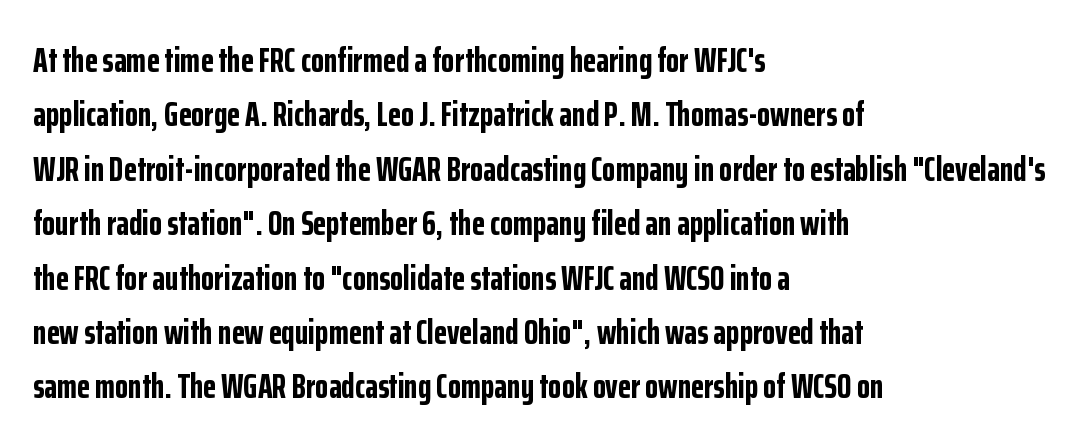
The image shows 34 px bold, condensed sans-serif type, upright; set left-aligned, normal line spacing (1.6x), normal letter spacing, not underlined; low stroke contrast and a medium x-height.
